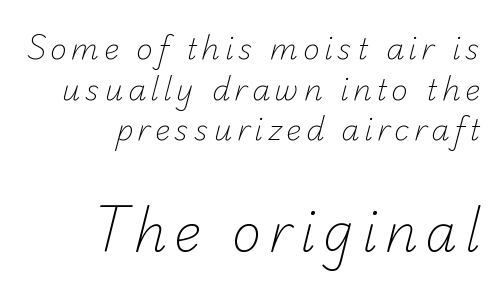
Q: Is the text bold? A: No.
Q: Is the typeface a serif or a sans-serif typeface? A: Sans-serif.
Q: Is the text underlined? A: No.
Q: Is the spacing between lines tight, normal or loose? A: Normal.
Q: Which block of text is set in a larger size, the first (top) or the second (bottom)? A: The second (bottom) one.
Q: Width (condensed, normal, or wide)? A: Normal.
Q: Stroke contrast? A: Low.
Q: x-height? A: Small.
Q: Monospaced? A: No.
